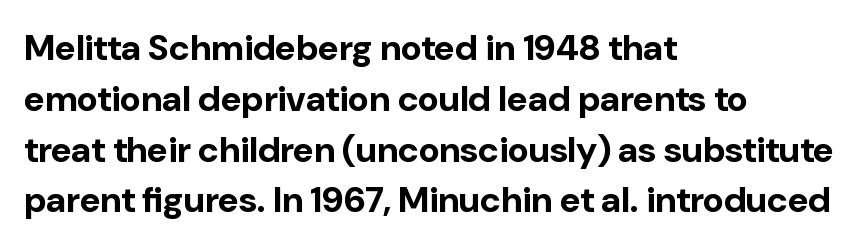
Look at the bottom of the vertical strokes: they stop flat, with no serifs. Rendered with straight, roman letterforms. The gap between lines stays unmarked. What weight is shown? A full bold with thick strokes. Summary of vertical rhythm: regular, with standard interline spacing. Spacing verdict: proportional, widths tailored to each character.
